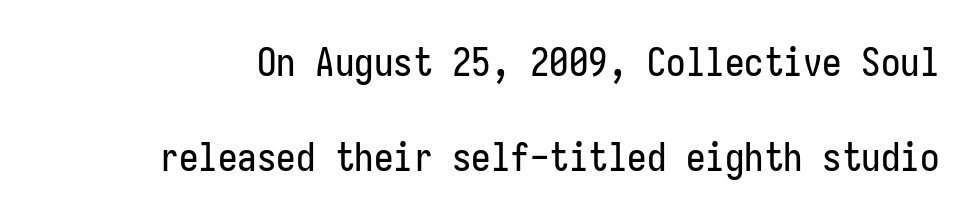
Is the letter spacing exaggerated? No — it looks like the ordinary default. Plain, unruled lines of type. If you drew a line through each stem, it would be perfectly vertical. Does the leading feel generous? Absolutely, it's lavish. The font family rendered here belongs to the sans-serif group.
